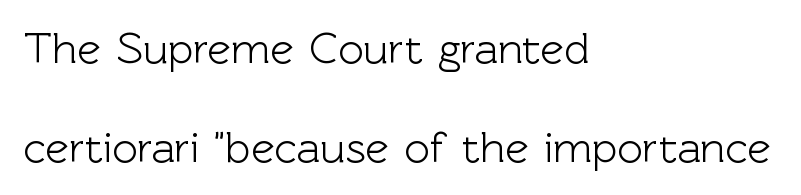
Interline gaps are noticeably wide in this sample. The lettering holds an erect, upright posture throughout. Plain, unruled lines of type. The letters advance in unequal steps, a hallmark of proportional type. These lines keep a tight, regular rhythm from letter to letter.
